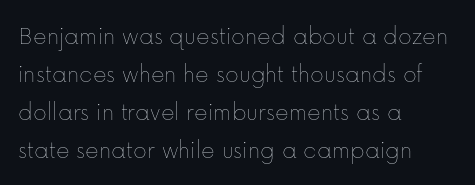
{"italic": "no", "bold": "no", "underline": "no", "align": "left", "line_spacing": "normal", "line_spacing_ratio": 1.46, "letter_spacing": "normal", "letter_spacing_em": 0.0, "glyph_px": 26}
